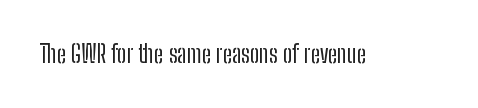
{"italic": "no", "bold": "no", "underline": "no", "letter_spacing": "normal", "letter_spacing_em": 0.0, "glyph_px": 24}
